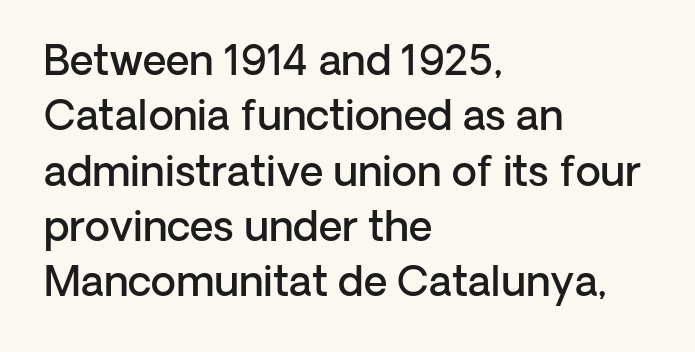
{"serif": "no", "italic": "no", "bold": "semi", "weight": "semibold", "width": "normal", "stroke_contrast": "low", "x_height": "medium", "monospaced": "no", "underline": "no", "align": "left", "line_spacing": "normal", "line_spacing_ratio": 1.35, "letter_spacing": "normal", "letter_spacing_em": 0.0, "glyph_px": 41}
